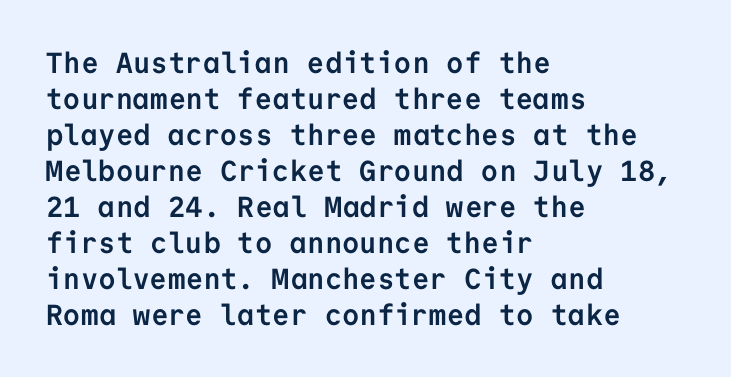
Q: Is the text bold? A: Yes.
Q: Is the text italic (slanted)? A: No, it is upright.
Q: Is the typeface a serif or a sans-serif typeface? A: Sans-serif.
Q: Is the text underlined? A: No.
Q: How is the paragraph aligned? A: Left-aligned.
Q: Is the spacing between letters normal or unusually wide? A: Normal.
Q: Width (condensed, normal, or wide)? A: Normal.
Q: Stroke contrast? A: Low.
Q: x-height? A: Medium.
Q: Monospaced? A: Yes.
